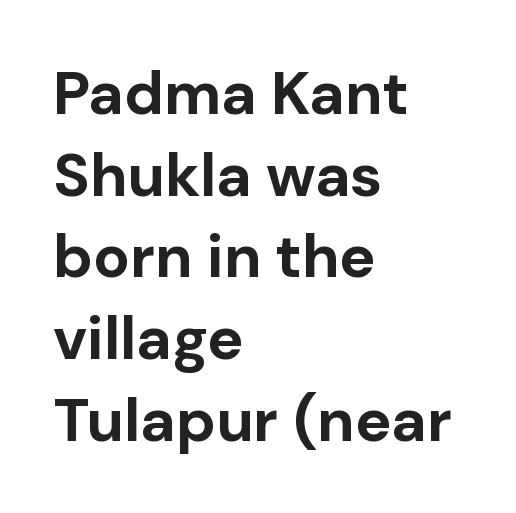
Q: Is the text bold? A: Yes.
Q: Is the text italic (slanted)? A: No, it is upright.
Q: Is the typeface a serif or a sans-serif typeface? A: Sans-serif.
Q: Is the text underlined? A: No.
Q: How is the paragraph aligned? A: Left-aligned.
Q: Is the spacing between letters normal or unusually wide? A: Normal.
Q: Is the spacing between lines tight, normal or loose? A: Normal.
Q: Width (condensed, normal, or wide)? A: Normal.
Q: Stroke contrast? A: Low.
Q: x-height? A: Medium.
Q: Monospaced? A: No.
